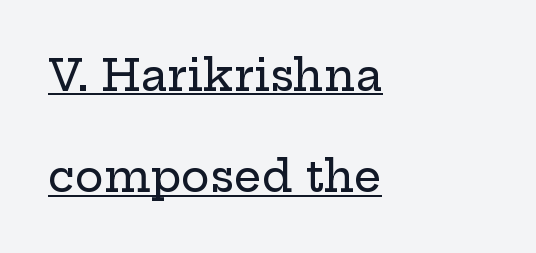
Whoever set this chose breathing room over compactness in the vertical rhythm. The glyphs are accompanied by a horizontal stroke just below them. Typographically, this falls in the serif category. Tracking value appears to be zero — textbook default spacing. Here the designer chose a conventional face with non-uniform glyph widths. Alignment: flush left.
